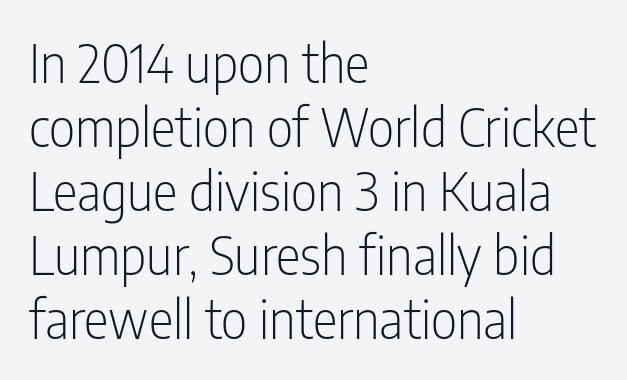
Every row of glyphs begins at an identical x-position on the left. Stroke thickness stays within the range of a standard reading face or lighter. No word sits above an underline. The tracking reads as untouched default to a designer's eye. Is there any slant? The stems are plumb.
